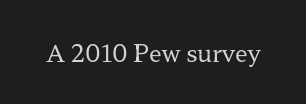
The image shows 23 px text type, upright; set normal letter spacing, not underlined.
